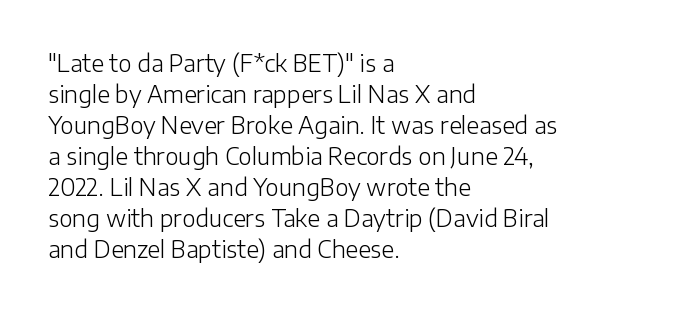
{"italic": "no", "bold": "no", "underline": "no", "align": "left", "line_spacing": "normal", "line_spacing_ratio": 1.35, "letter_spacing": "normal", "letter_spacing_em": 0.0, "glyph_px": 23}
